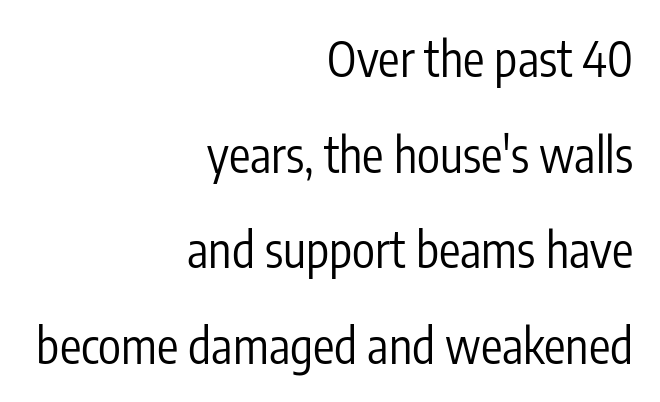
The image shows 48 px regular-weight, condensed sans-serif type, upright; set right-aligned, loose line spacing (1.99x), normal letter spacing, not underlined; low stroke contrast and a medium x-height.
